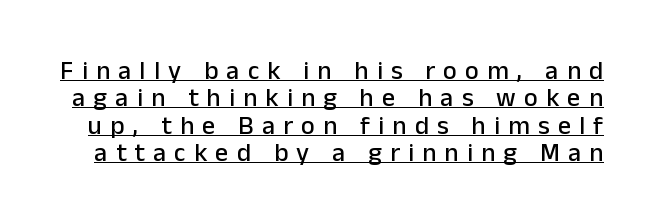
Words appear elongated and porous because spacing is wide. These lines huddle together more closely than default settings would place them. Underlining? Definitely there. Italic: no, the glyphs are upright roman.
